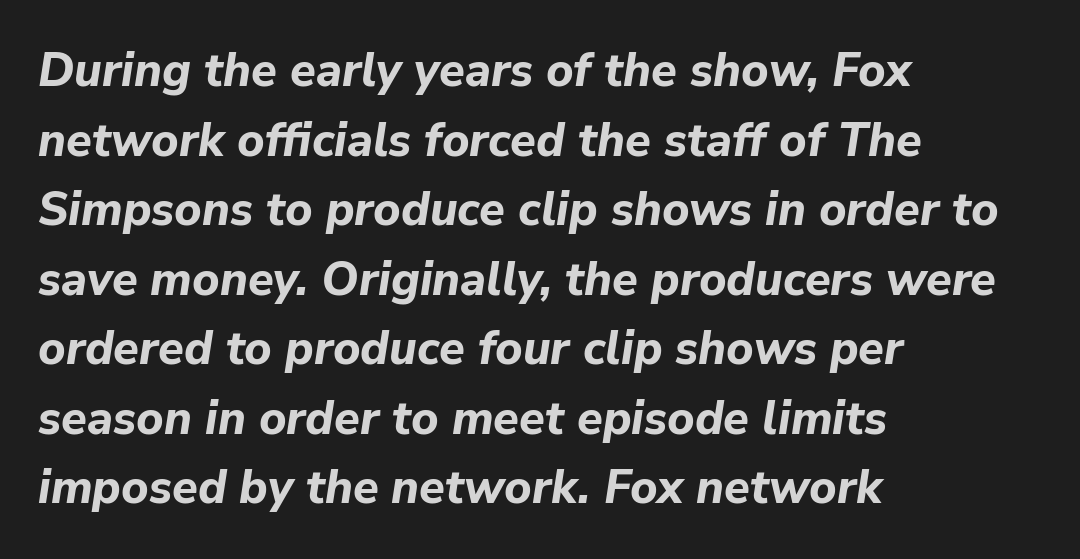
{"italic": "yes", "lean": "right", "slant_degrees": 9, "bold": "yes", "weight": "bold", "width": "normal", "stroke_contrast": "low", "x_height": "medium", "monospaced": "no", "underline": "no", "align": "left", "line_spacing": "normal", "line_spacing_ratio": 1.48, "letter_spacing": "normal", "letter_spacing_em": 0.0, "glyph_px": 47}
